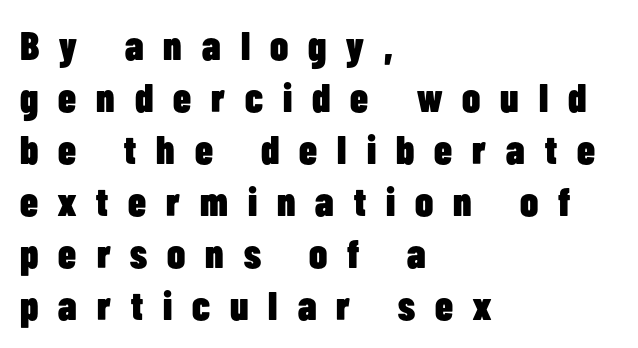
Q: Is the text bold? A: Yes.
Q: Is the text italic (slanted)? A: No, it is upright.
Q: Is the typeface a serif or a sans-serif typeface? A: Sans-serif.
Q: Is the text underlined? A: No.
Q: How is the paragraph aligned? A: Left-aligned.
Q: Is the spacing between letters normal or unusually wide? A: Unusually wide.
Q: Is the spacing between lines tight, normal or loose? A: Normal.
Q: Width (condensed, normal, or wide)? A: Condensed.
Q: Stroke contrast? A: Low.
Q: x-height? A: Medium.
Q: Monospaced? A: No.
